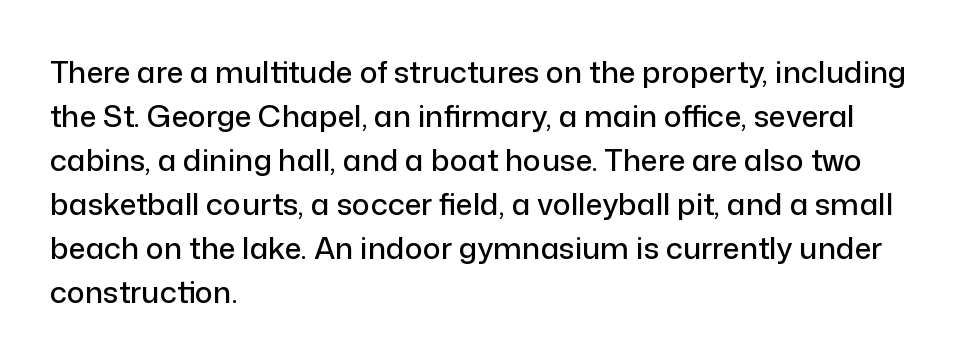
{"serif": "no", "italic": "no", "width": "normal", "stroke_contrast": "low", "x_height": "medium", "monospaced": "no", "underline": "no", "align": "left", "line_spacing": "normal", "line_spacing_ratio": 1.47, "letter_spacing": "normal", "letter_spacing_em": 0.0, "glyph_px": 30}
